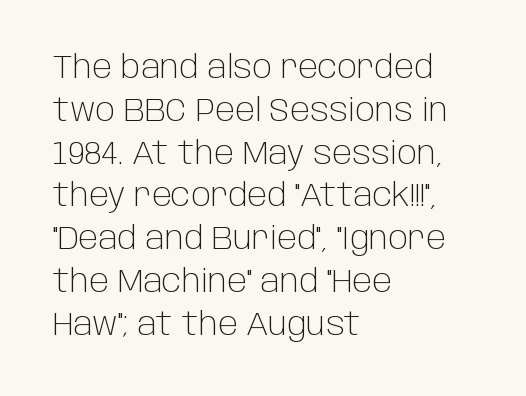
The vertical gap from one line to the next is medium. The characters display no serif detailing; their extremities are plain. The face used here is rendered with its standard letterfit. This sample has the flowing, uneven cadence of proportional lettering.
